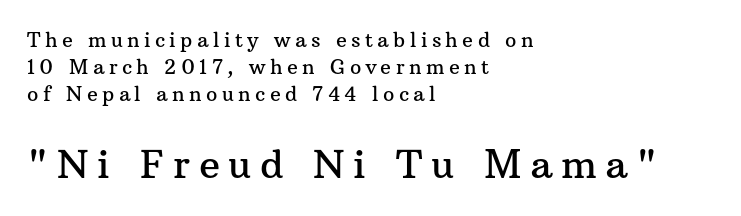
{"serif": "yes", "italic": "no", "width": "normal", "stroke_contrast": "medium", "x_height": "medium", "monospaced": "no", "underline": "no", "align": "left", "line_spacing": "normal", "line_spacing_ratio": 1.34, "letter_spacing": "wide", "letter_spacing_em": 0.22, "larger_block": "second", "size_ratio": 1.95, "glyph_px": 39}
